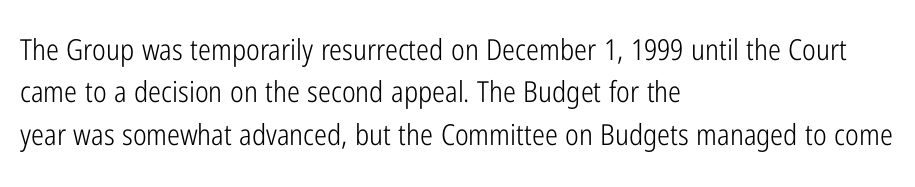
{"serif": "no", "italic": "no", "bold": "no", "weight": "light", "width": "condensed", "stroke_contrast": "low", "x_height": "medium", "monospaced": "no", "underline": "no", "align": "left", "line_spacing": "normal", "line_spacing_ratio": 1.46, "letter_spacing": "normal", "letter_spacing_em": 0.0, "glyph_px": 29}
